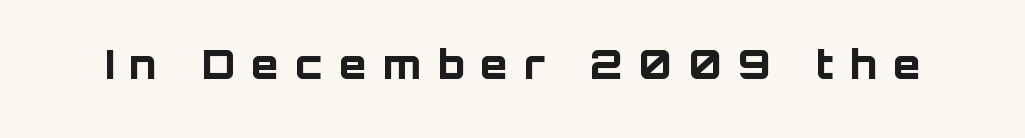
{"serif": "no", "italic": "no", "bold": "yes", "weight": "bold", "width": "normal", "stroke_contrast": "low", "x_height": "large", "monospaced": "no", "underline": "no", "letter_spacing": "wide", "letter_spacing_em": 0.4, "glyph_px": 40}
